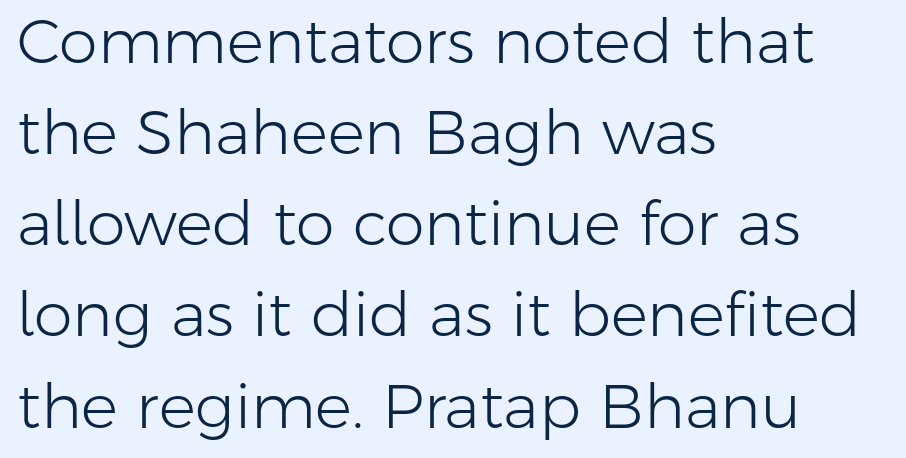
Nope, no serifs anywhere on these letters. Here the designer chose a conventional face with non-uniform glyph widths. Any mark beneath the type? The region is blank. Typeset ragged right — the left edge is the straight one.
